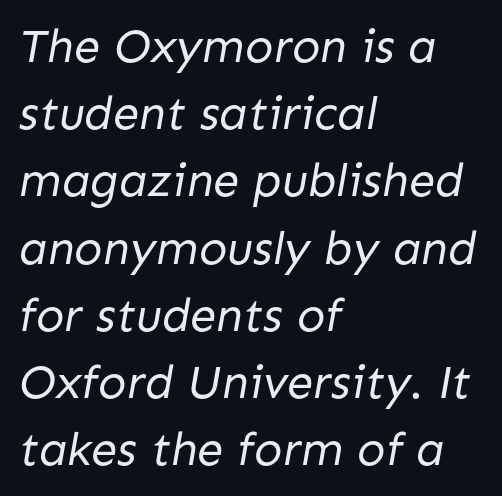
A typesetter would call this zero additional tracking. Proportional: the letters do not fall into vertical columns. A quiet, ordinary-to-light weight characterises the typeface. Just letters on the line, the space beneath them empty. No feet cap the strokes, marking this as sans-serif type. The rendering uses a moderate line-height, typical for paragraphs.
